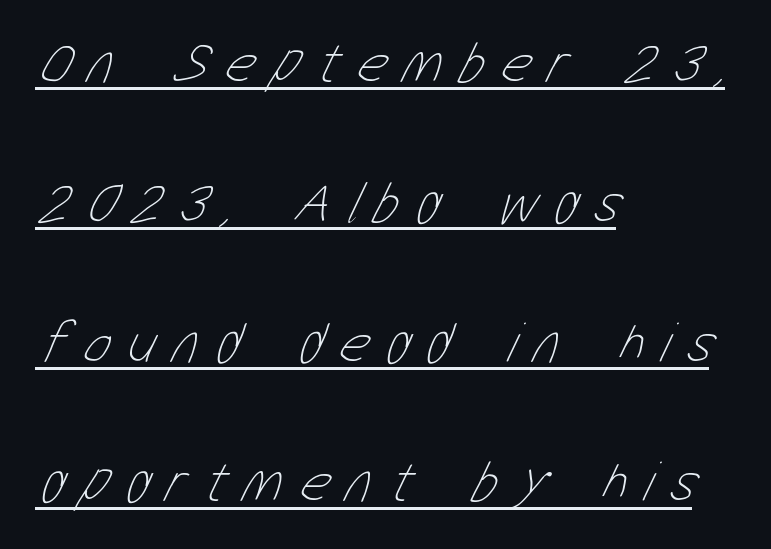
Q: Is the text bold? A: No.
Q: Is the text underlined? A: Yes.
Q: How is the paragraph aligned? A: Left-aligned.
Q: Is the spacing between letters normal or unusually wide? A: Unusually wide.
Q: Is the spacing between lines tight, normal or loose? A: Loose.
Q: Width (condensed, normal, or wide)? A: Condensed.
Q: Stroke contrast? A: Low.
Q: x-height? A: Medium.
Q: Monospaced? A: No.
